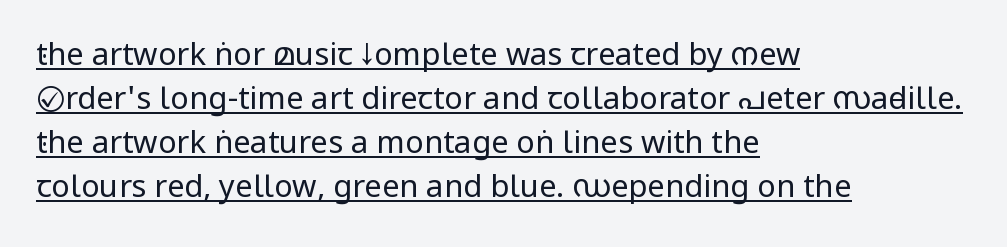
The lettering holds an erect, upright posture throughout. The font family rendered here belongs to the sans-serif group. The rendering anchors every line to the left-hand side. Honestly, the underline is the first thing you notice here.
